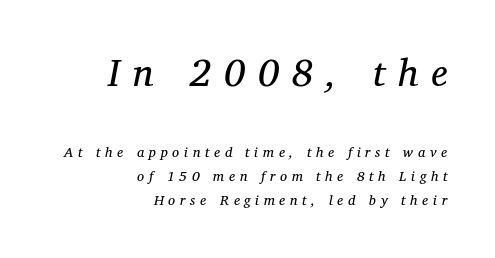
The image shows 38 px regular-weight serif type, italic (leaning right); set right-aligned, line spacing 1.71x, unusually wide letter spacing (+0.34 em), not underlined; the first (top) block is 2.71x larger; medium stroke contrast and a medium x-height.
